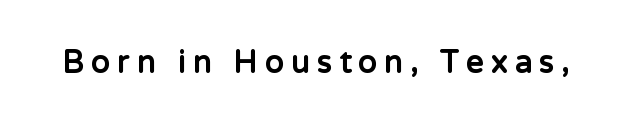
Q: Is the text bold? A: Yes.
Q: Is the text italic (slanted)? A: No, it is upright.
Q: Is the typeface a serif or a sans-serif typeface? A: Sans-serif.
Q: Is the text underlined? A: No.
Q: Is the spacing between letters normal or unusually wide? A: Unusually wide.
Q: Width (condensed, normal, or wide)? A: Normal.
Q: Stroke contrast? A: Low.
Q: x-height? A: Medium.
Q: Monospaced? A: No.
